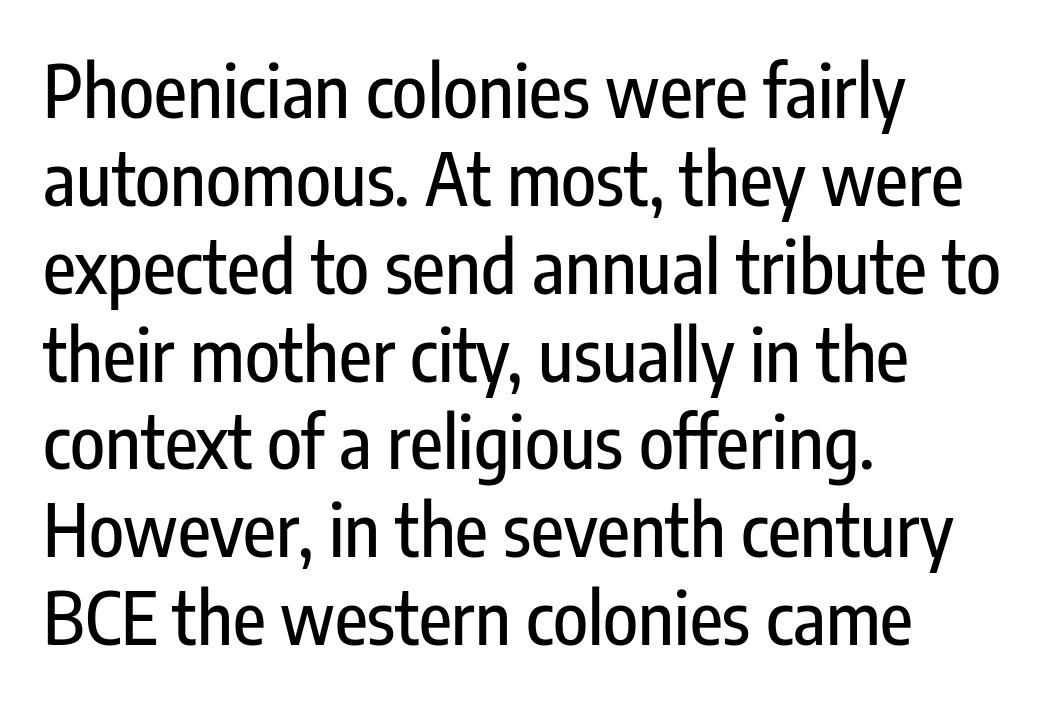
The image shows 72 px condensed sans-serif type, upright; set left-aligned, line spacing 1.22x, normal letter spacing, not underlined; low stroke contrast and a medium x-height.
